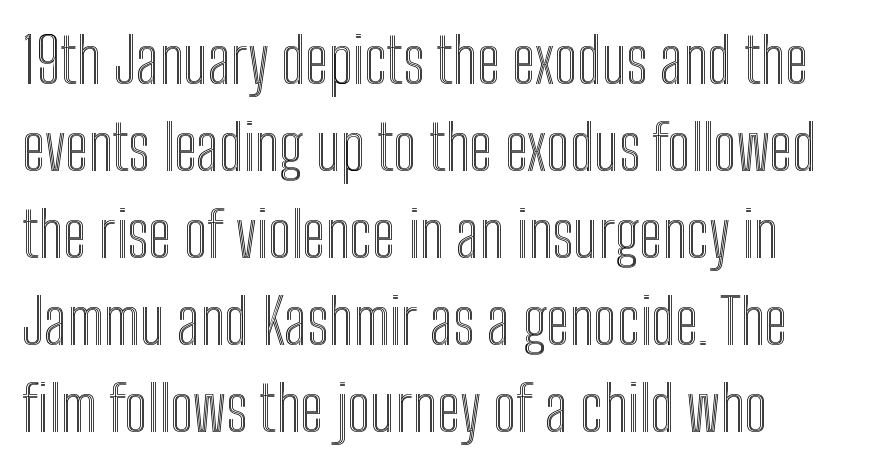
Q: Is the text italic (slanted)? A: No, it is upright.
Q: Is the text underlined? A: No.
Q: Is the spacing between letters normal or unusually wide? A: Normal.
Q: Is the spacing between lines tight, normal or loose? A: Normal.
Q: Width (condensed, normal, or wide)? A: Condensed.
Q: x-height? A: Medium.
Q: Monospaced? A: No.
